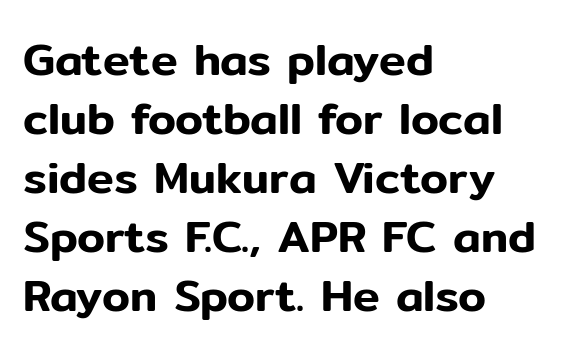
The image shows 45 px sans-serif type, upright; set left-aligned, normal line spacing (1.31x), normal letter spacing, not underlined; low stroke contrast and a medium x-height.
